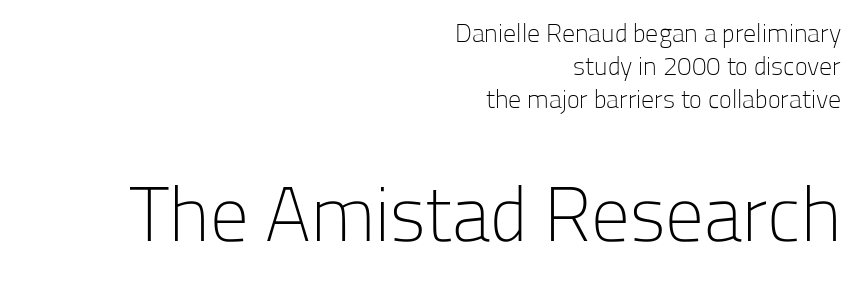
The paragraph shown leans on its right margin. The face used here is proportionally spaced, like ordinary book or web type. The gaps between neighbouring characters are ordinary and unremarkable. Here the second block reads like a headline and the first like body copy. Letters have the restrained weight of plain body copy at most.
